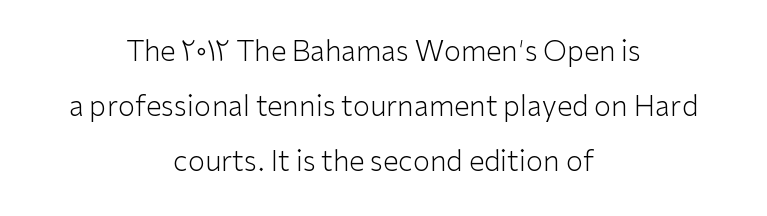
The image shows 28 px light sans-serif type, upright; set centered, loose line spacing (1.96x), normal letter spacing, not underlined; low stroke contrast and a medium x-height.
